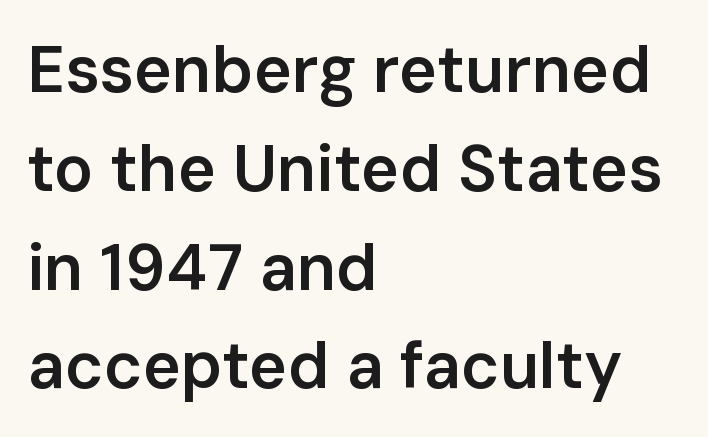
Q: Is the text bold? A: Semi-bold.
Q: Is the text italic (slanted)? A: No, it is upright.
Q: Is the typeface a serif or a sans-serif typeface? A: Sans-serif.
Q: Is the text underlined? A: No.
Q: How is the paragraph aligned? A: Left-aligned.
Q: Is the spacing between letters normal or unusually wide? A: Normal.
Q: Is the spacing between lines tight, normal or loose? A: Normal.
Q: Width (condensed, normal, or wide)? A: Normal.
Q: Stroke contrast? A: Low.
Q: x-height? A: Medium.
Q: Monospaced? A: No.
